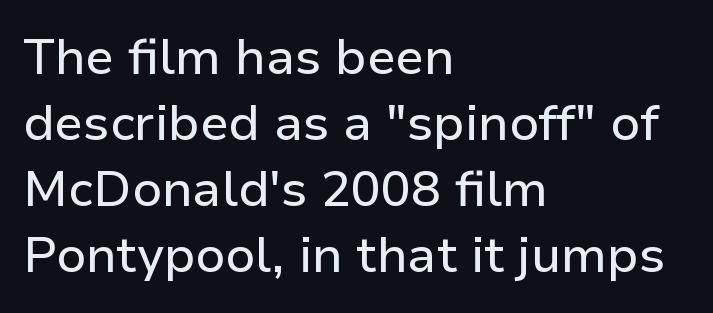
The image shows 50 px sans-serif type, upright; set left-aligned, normal line spacing (1.32x), normal letter spacing, not underlined; low stroke contrast and a medium x-height.
